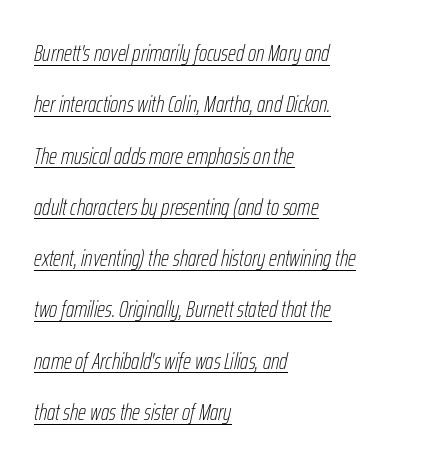
Quick note: underline on. The vertical gap from one line to the next is large. Caption: multi-line text, flush left, ragged right. This is not heavy type; no bold has been used. In terms of posture, this sample is oblique. Words appear dense and cohesive because spacing is normal.
